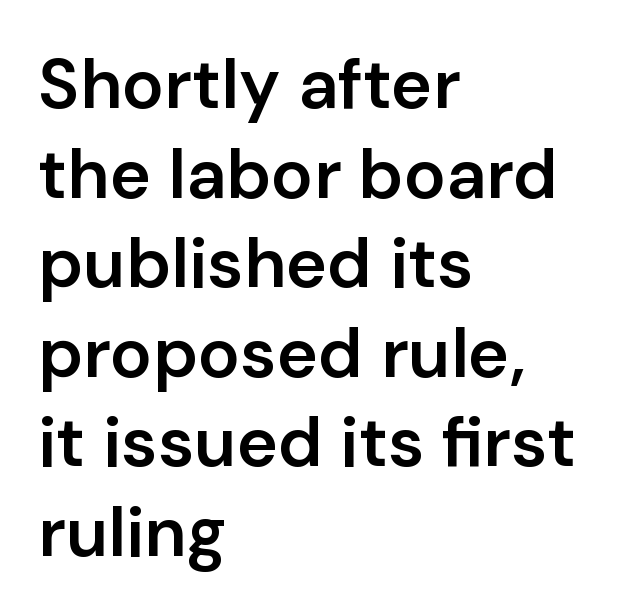
Q: Is the text bold? A: Semi-bold.
Q: Is the text italic (slanted)? A: No, it is upright.
Q: Is the typeface a serif or a sans-serif typeface? A: Sans-serif.
Q: Is the text underlined? A: No.
Q: How is the paragraph aligned? A: Left-aligned.
Q: Is the spacing between letters normal or unusually wide? A: Normal.
Q: Is the spacing between lines tight, normal or loose? A: Normal.
Q: Width (condensed, normal, or wide)? A: Normal.
Q: Stroke contrast? A: Low.
Q: x-height? A: Medium.
Q: Monospaced? A: No.
